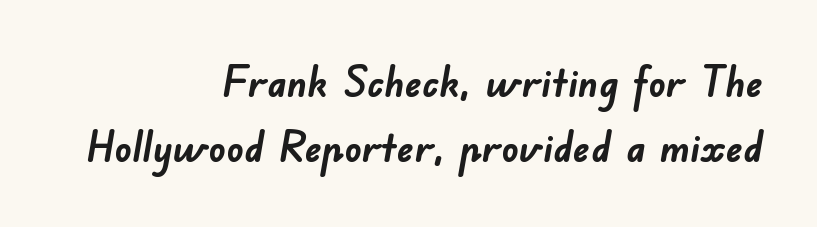
Nothing unusual about the tracking: characters are spaced as the font intends. Normally led — the rows are evenly, conventionally spaced. Each letter keeps its own natural width here, so spacing adapts to shape. These lines are set flush right with a ragged left edge.
